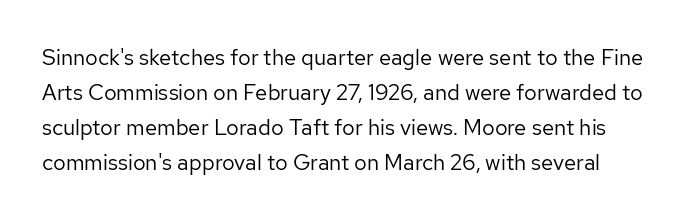
{"italic": "no", "bold": "no", "underline": "no", "line_spacing": "normal", "line_spacing_ratio": 1.59, "letter_spacing": "normal", "letter_spacing_em": 0.0, "glyph_px": 22}
